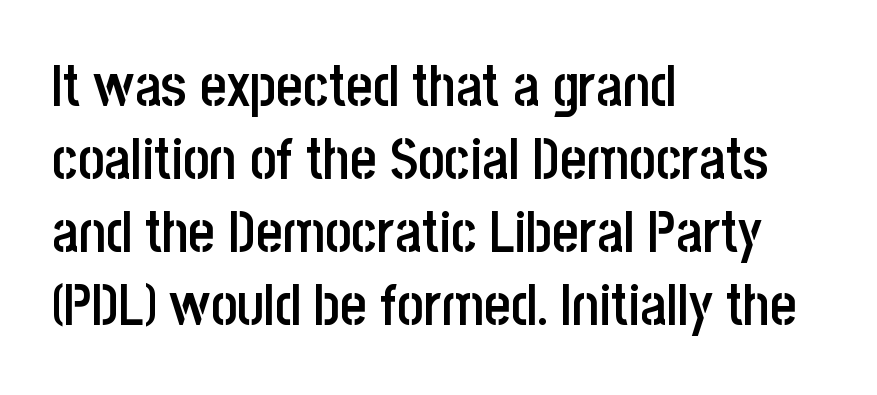
{"serif": "no", "italic": "no", "bold": "semi", "weight": "semibold", "width": "condensed", "stroke_contrast": "low", "x_height": "large", "monospaced": "no", "underline": "no", "align": "left", "line_spacing": "normal", "line_spacing_ratio": 1.28, "letter_spacing": "normal", "letter_spacing_em": 0.0, "glyph_px": 57}
